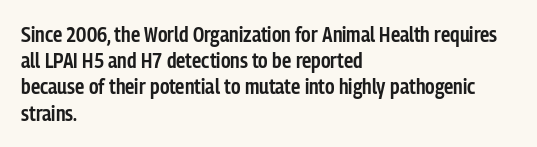
Q: Is the text bold? A: Semi-bold.
Q: Is the text italic (slanted)? A: No, it is upright.
Q: Is the text underlined? A: No.
Q: How is the paragraph aligned? A: Left-aligned.
Q: Is the spacing between letters normal or unusually wide? A: Normal.
Q: Is the spacing between lines tight, normal or loose? A: Normal.
